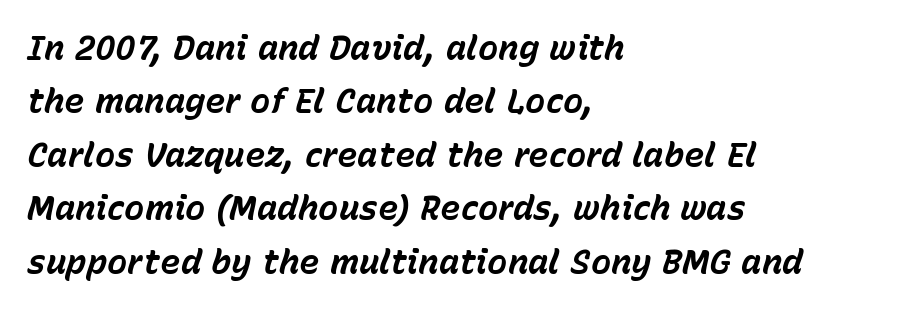
Q: Is the text bold? A: Yes.
Q: Is the text italic (slanted)? A: Yes, it leans right by about 15 degrees.
Q: Is the text underlined? A: No.
Q: How is the paragraph aligned? A: Left-aligned.
Q: Is the spacing between letters normal or unusually wide? A: Normal.
Q: Is the spacing between lines tight, normal or loose? A: Normal.
Q: Width (condensed, normal, or wide)? A: Normal.
Q: Stroke contrast? A: Low.
Q: x-height? A: Medium.
Q: Monospaced? A: No.
